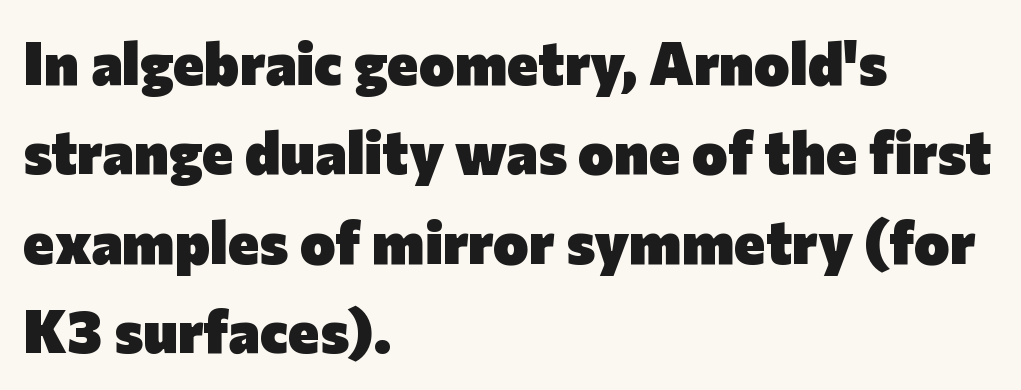
{"serif": "no", "italic": "no", "bold": "yes", "weight": "heavy", "width": "normal", "stroke_contrast": "low", "x_height": "medium", "monospaced": "no", "underline": "no", "align": "left", "line_spacing": "normal", "line_spacing_ratio": 1.49, "letter_spacing": "normal", "letter_spacing_em": 0.0, "glyph_px": 60}
